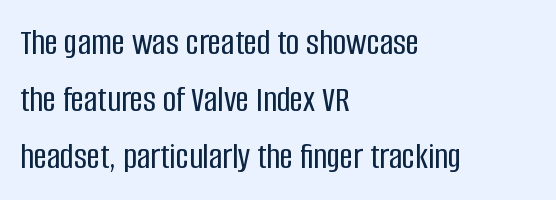
Q: Is the text italic (slanted)? A: No, it is upright.
Q: Is the typeface a serif or a sans-serif typeface? A: Sans-serif.
Q: Is the text underlined? A: No.
Q: How is the paragraph aligned? A: Left-aligned.
Q: Is the spacing between letters normal or unusually wide? A: Normal.
Q: Is the spacing between lines tight, normal or loose? A: Normal.
Q: Width (condensed, normal, or wide)? A: Condensed.
Q: Stroke contrast? A: Low.
Q: x-height? A: Large.
Q: Monospaced? A: No.
